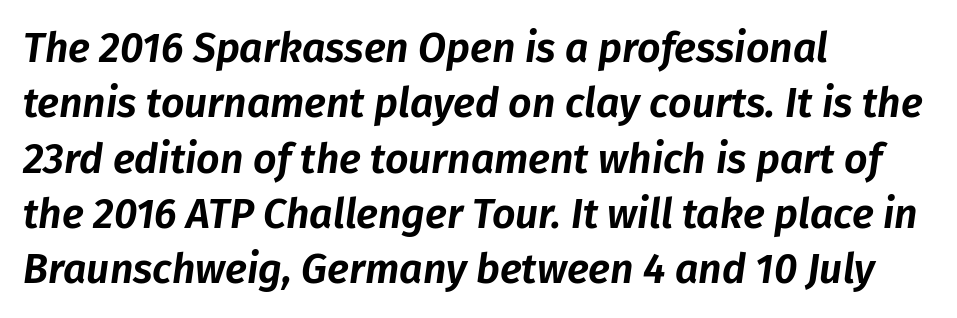
Q: Is the text italic (slanted)? A: Yes, it leans right by about 8 degrees.
Q: Is the text underlined? A: No.
Q: How is the paragraph aligned? A: Left-aligned.
Q: Is the spacing between letters normal or unusually wide? A: Normal.
Q: Is the spacing between lines tight, normal or loose? A: Normal.
Q: Width (condensed, normal, or wide)? A: Normal.
Q: Stroke contrast? A: Low.
Q: x-height? A: Medium.
Q: Monospaced? A: No.
